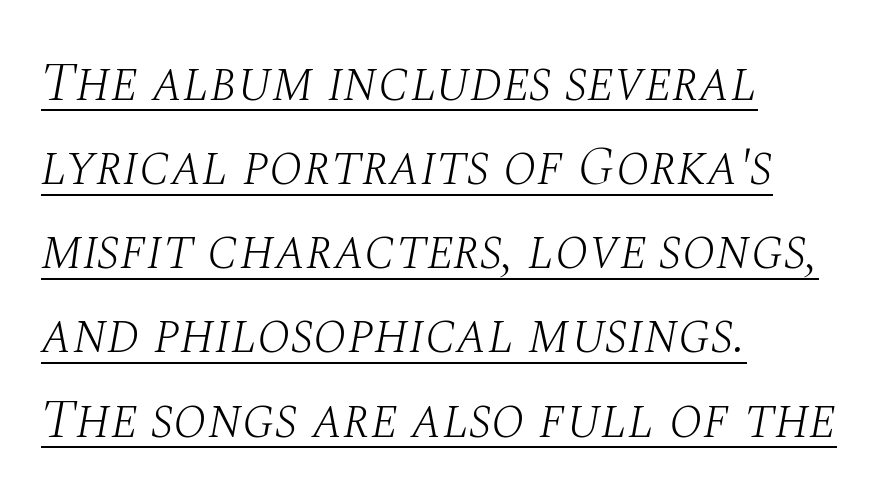
Q: Is the text bold? A: No.
Q: Is the text italic (slanted)? A: Yes, it leans right by about 10 degrees.
Q: Is the typeface a serif or a sans-serif typeface? A: Serif.
Q: Is the text underlined? A: Yes.
Q: How is the paragraph aligned? A: Left-aligned.
Q: Is the spacing between letters normal or unusually wide? A: Normal.
Q: Is the spacing between lines tight, normal or loose? A: Normal.
Q: Width (condensed, normal, or wide)? A: Normal.
Q: Stroke contrast? A: Medium.
Q: x-height? A: Large.
Q: Monospaced? A: No.
